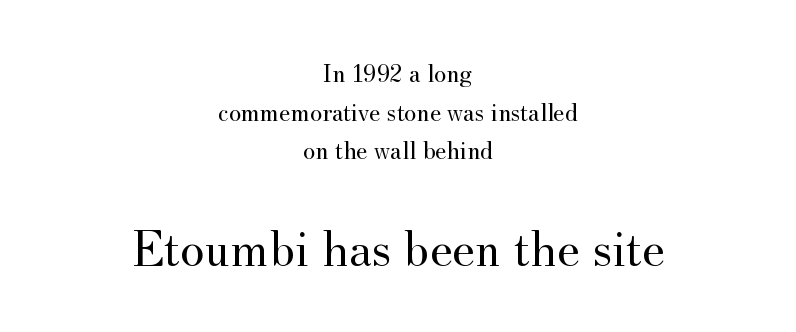
The designer left line spacing at the default. Counters stay open thanks to moderate or lighter strokes. Check the space under the baseline: it is left empty. Is the block centered? Yes — each line is placed symmetrically about the middle. Upright lettering throughout.
